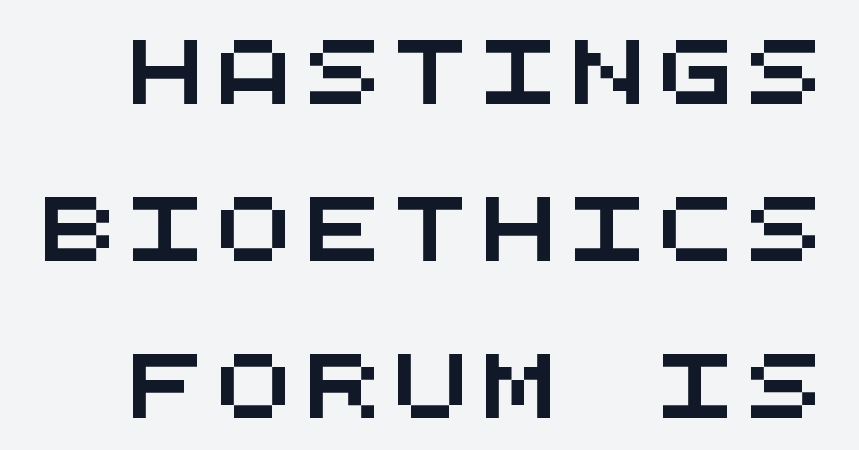
The image shows 64 px wide sans-serif type, monospaced; set loose line spacing (2.45x), not underlined; medium stroke contrast and a large x-height.
